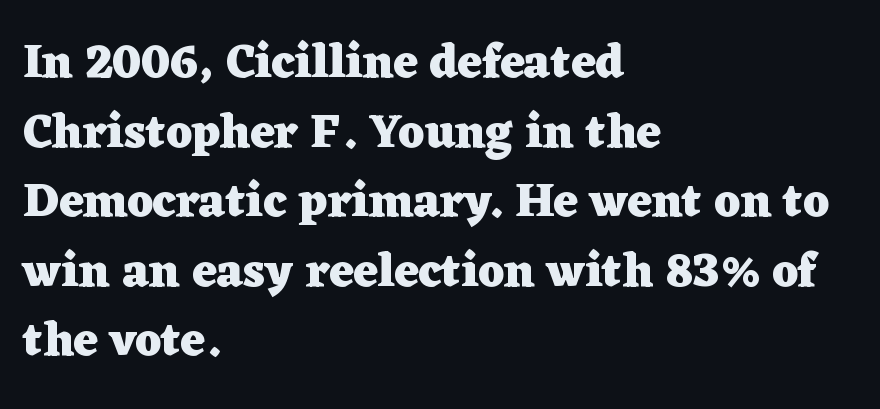
{"serif": "yes", "italic": "no", "bold": "yes", "weight": "heavy", "width": "wide", "stroke_contrast": "low", "x_height": "medium", "monospaced": "no", "underline": "no", "align": "left", "line_spacing": "normal", "line_spacing_ratio": 1.48, "letter_spacing": "normal", "letter_spacing_em": 0.0, "glyph_px": 47}
